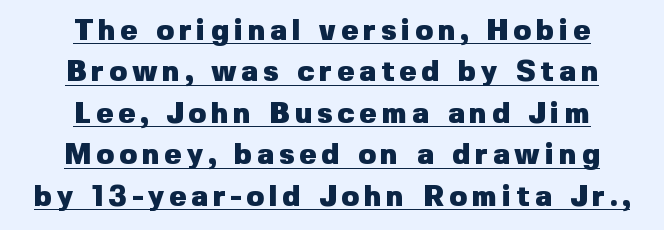
Q: Is the text bold? A: Yes.
Q: Is the text italic (slanted)? A: No, it is upright.
Q: Is the typeface a serif or a sans-serif typeface? A: Sans-serif.
Q: Is the text underlined? A: Yes.
Q: How is the paragraph aligned? A: Centered.
Q: Is the spacing between lines tight, normal or loose? A: Normal.
Q: Width (condensed, normal, or wide)? A: Normal.
Q: Stroke contrast? A: Low.
Q: x-height? A: Medium.
Q: Monospaced? A: No.
